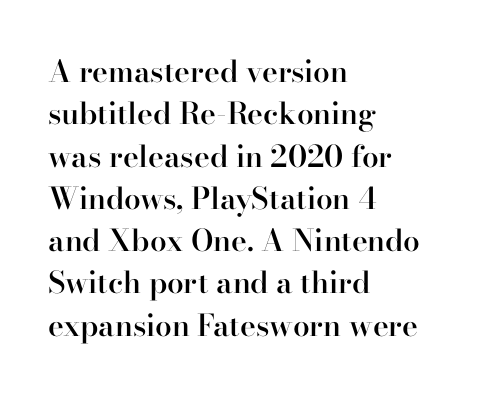
Q: Is the text bold? A: Semi-bold.
Q: Is the text italic (slanted)? A: No, it is upright.
Q: Is the typeface a serif or a sans-serif typeface? A: Serif.
Q: Is the text underlined? A: No.
Q: How is the paragraph aligned? A: Left-aligned.
Q: Is the spacing between letters normal or unusually wide? A: Normal.
Q: Is the spacing between lines tight, normal or loose? A: Normal.
Q: Width (condensed, normal, or wide)? A: Normal.
Q: Stroke contrast? A: High.
Q: x-height? A: Small.
Q: Monospaced? A: No.
